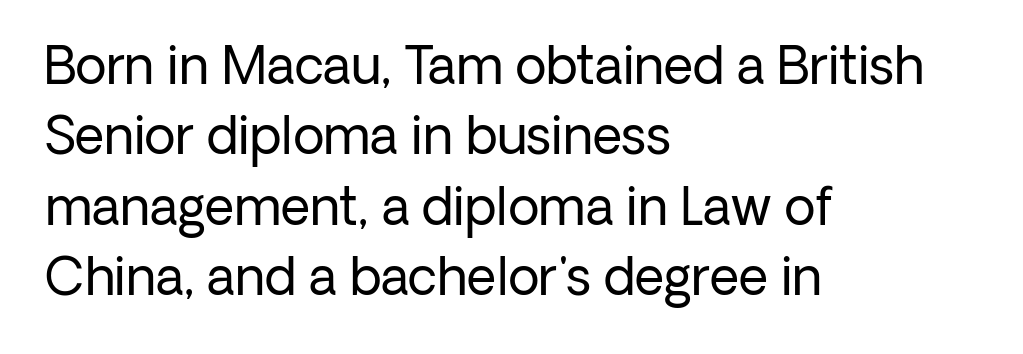
Q: Is the text bold? A: No.
Q: Is the text italic (slanted)? A: No, it is upright.
Q: Is the typeface a serif or a sans-serif typeface? A: Sans-serif.
Q: Is the text underlined? A: No.
Q: How is the paragraph aligned? A: Left-aligned.
Q: Is the spacing between letters normal or unusually wide? A: Normal.
Q: Is the spacing between lines tight, normal or loose? A: Normal.
Q: Width (condensed, normal, or wide)? A: Normal.
Q: Stroke contrast? A: Low.
Q: x-height? A: Medium.
Q: Monospaced? A: No.
